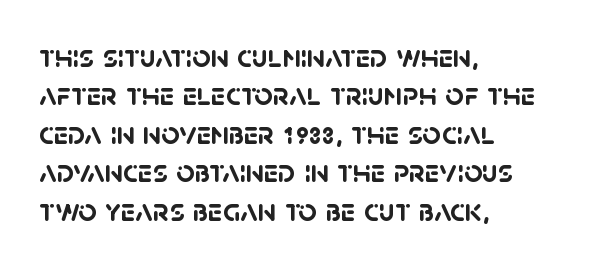
The image shows 32 px semibold sans-serif type; set left-aligned, line spacing 1.2x, normal letter spacing, not underlined; low stroke contrast and a large x-height.
